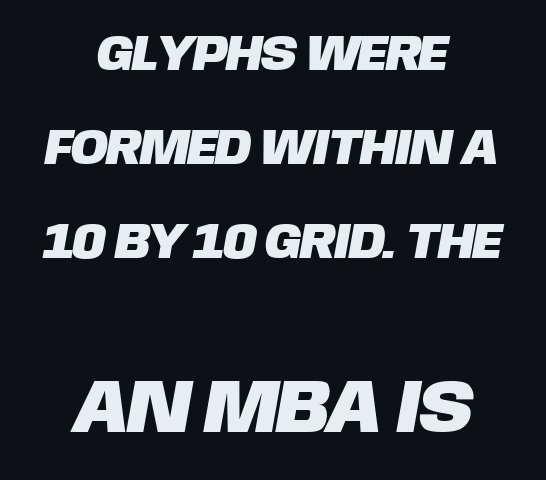
The foot of each line stays bare and open. Nope, no serifs anywhere on these letters. Here the designer chose a conventional face with non-uniform glyph widths. Of the two passages, the one underneath uses the larger point size.
